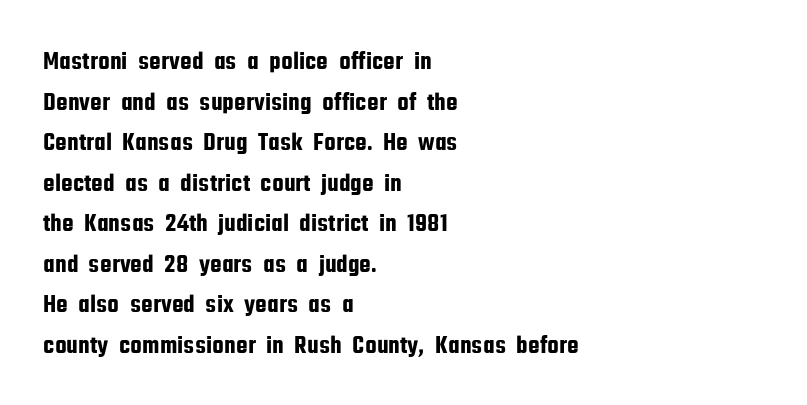
The image shows 26 px text type, upright; set left-aligned, normal line spacing (1.56x), normal letter spacing, not underlined.
